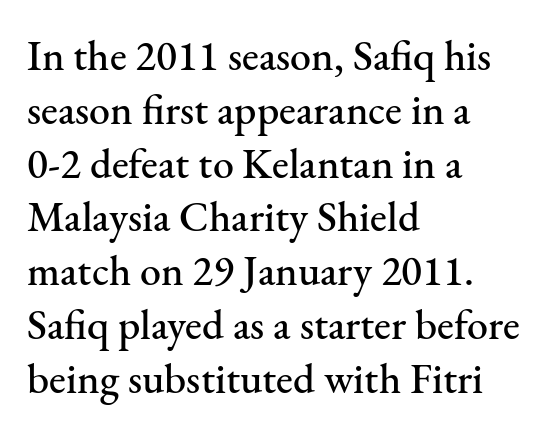
{"serif": "yes", "italic": "no", "width": "normal", "stroke_contrast": "medium", "x_height": "small", "monospaced": "no", "underline": "no", "align": "left", "line_spacing": "normal", "line_spacing_ratio": 1.28, "letter_spacing": "normal", "letter_spacing_em": 0.0, "glyph_px": 42}
